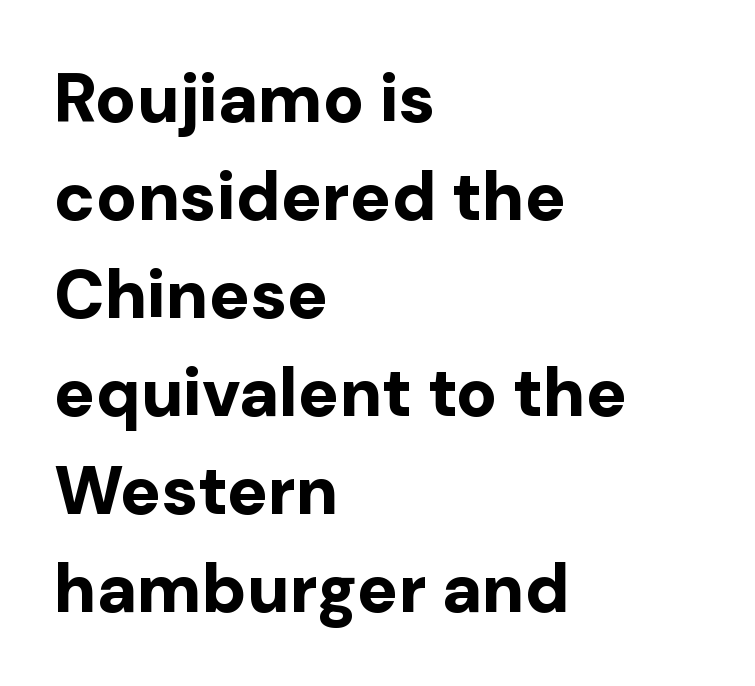
Q: Is the text bold? A: Yes.
Q: Is the text italic (slanted)? A: No, it is upright.
Q: Is the typeface a serif or a sans-serif typeface? A: Sans-serif.
Q: Is the text underlined? A: No.
Q: How is the paragraph aligned? A: Left-aligned.
Q: Is the spacing between letters normal or unusually wide? A: Normal.
Q: Is the spacing between lines tight, normal or loose? A: Normal.
Q: Width (condensed, normal, or wide)? A: Normal.
Q: Stroke contrast? A: Low.
Q: x-height? A: Medium.
Q: Monospaced? A: No.
